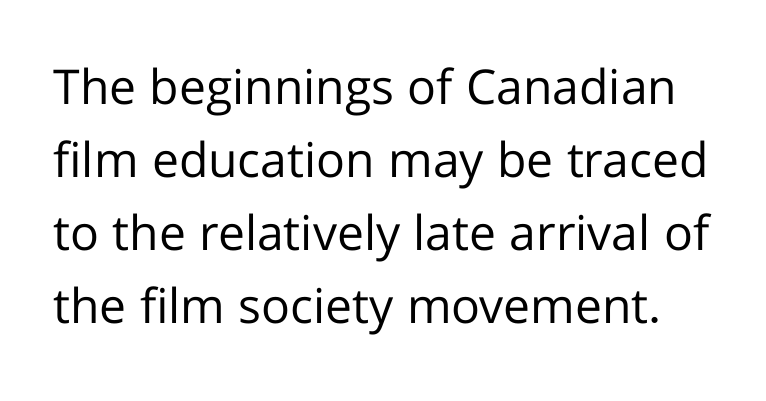
{"serif": "no", "italic": "no", "bold": "no", "weight": "regular", "width": "normal", "stroke_contrast": "low", "x_height": "medium", "monospaced": "no", "underline": "no", "line_spacing": "normal", "line_spacing_ratio": 1.52, "letter_spacing": "normal", "letter_spacing_em": 0.0, "glyph_px": 48}
